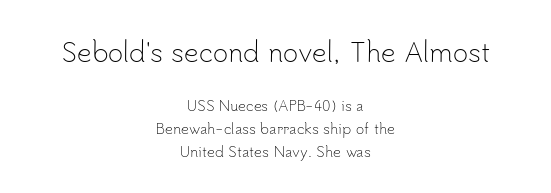
The image shows 26 px text type, upright; set centered, normal line spacing (1.63x), normal letter spacing, not underlined; the first (top) block is 1.86x larger.
